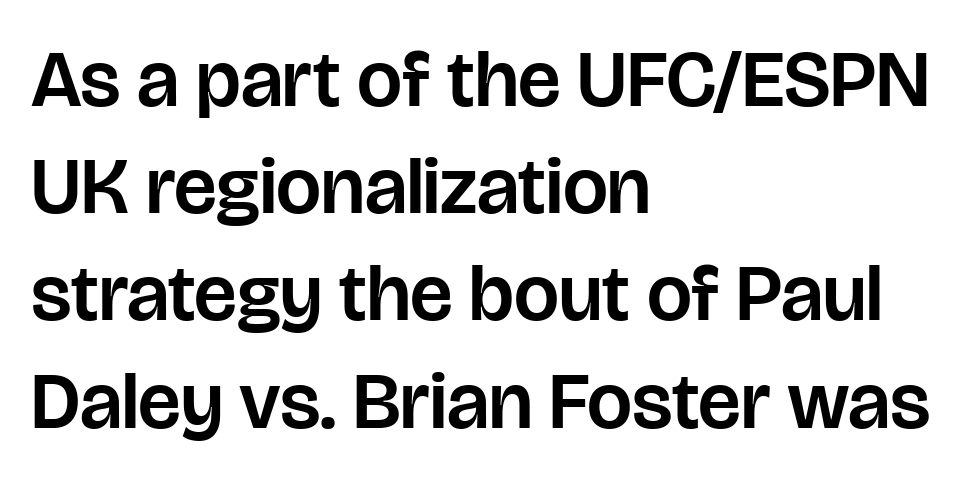
Q: Is the text italic (slanted)? A: No, it is upright.
Q: Is the typeface a serif or a sans-serif typeface? A: Sans-serif.
Q: Is the text underlined? A: No.
Q: How is the paragraph aligned? A: Left-aligned.
Q: Is the spacing between letters normal or unusually wide? A: Normal.
Q: Is the spacing between lines tight, normal or loose? A: Normal.
Q: Width (condensed, normal, or wide)? A: Normal.
Q: Stroke contrast? A: Low.
Q: x-height? A: Large.
Q: Monospaced? A: No.
